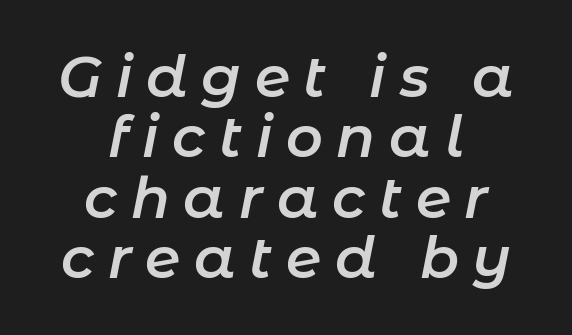
The image shows 57 px semibold type, italic (leaning right); set centered, tight line spacing (1.06x), unusually wide letter spacing (+0.24 em), not underlined; low stroke contrast and a medium x-height.
